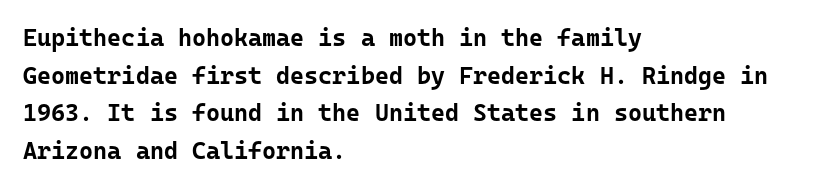
Q: Is the text bold? A: Yes.
Q: Is the text italic (slanted)? A: No, it is upright.
Q: Is the text underlined? A: No.
Q: How is the paragraph aligned? A: Left-aligned.
Q: Is the spacing between letters normal or unusually wide? A: Normal.
Q: Is the spacing between lines tight, normal or loose? A: Normal.
